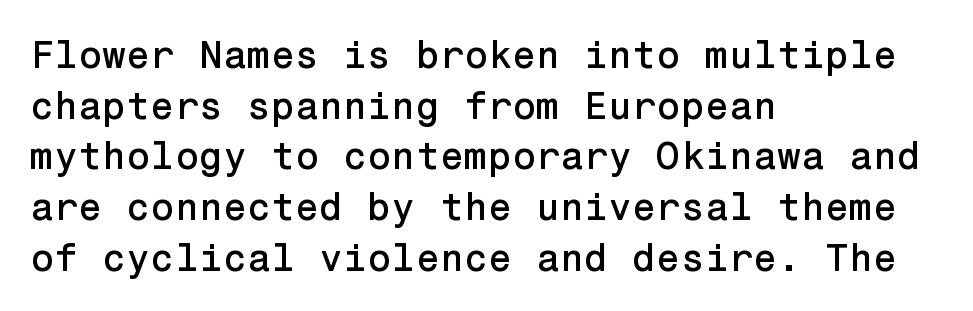
Q: Is the text italic (slanted)? A: No, it is upright.
Q: Is the typeface a serif or a sans-serif typeface? A: Sans-serif.
Q: Is the text underlined? A: No.
Q: How is the paragraph aligned? A: Left-aligned.
Q: Is the spacing between letters normal or unusually wide? A: Normal.
Q: Is the spacing between lines tight, normal or loose? A: Normal.
Q: Width (condensed, normal, or wide)? A: Normal.
Q: Stroke contrast? A: Low.
Q: x-height? A: Medium.
